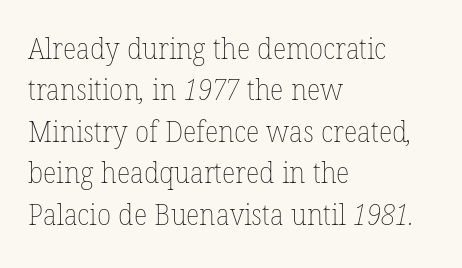
{"bold": "no", "weight": "thin", "width": "normal", "stroke_contrast": "low", "x_height": "medium", "monospaced": "no", "underline": "no", "align": "left", "line_spacing": "normal", "line_spacing_ratio": 1.43, "letter_spacing": "normal", "letter_spacing_em": 0.0, "glyph_px": 29}
